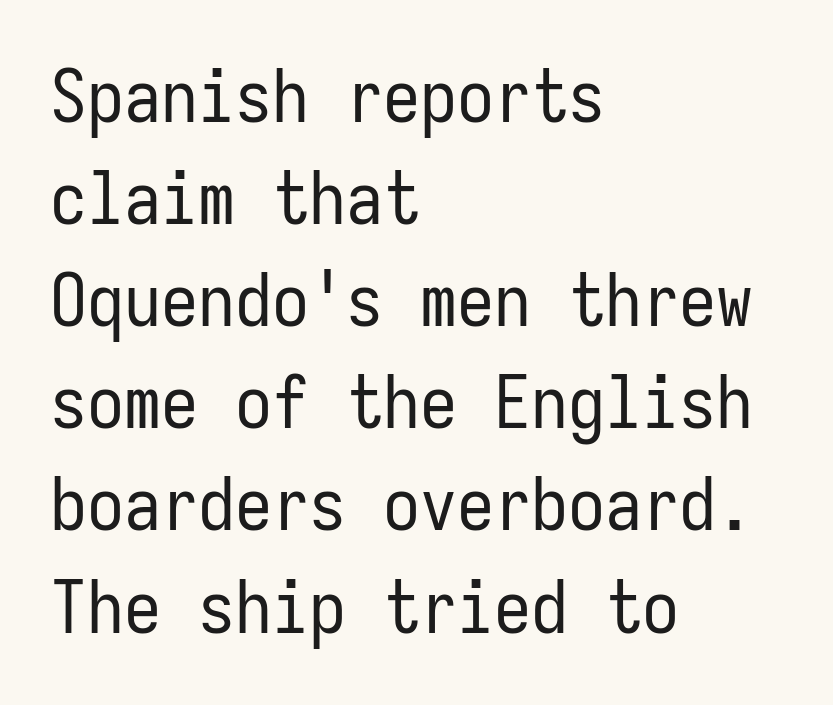
{"serif": "no", "italic": "no", "bold": "no", "weight": "regular", "width": "condensed", "stroke_contrast": "low", "x_height": "medium", "monospaced": "yes", "underline": "no", "align": "left", "line_spacing": "normal", "line_spacing_ratio": 1.38, "letter_spacing": "normal", "letter_spacing_em": 0.0, "glyph_px": 74}
